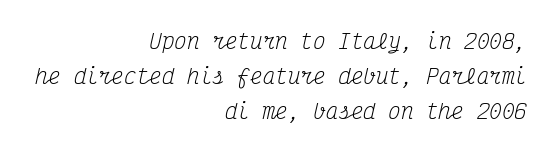
Q: Is the text bold? A: No.
Q: Is the text italic (slanted)? A: Yes, it leans right by about 12 degrees.
Q: Is the text underlined? A: No.
Q: How is the paragraph aligned? A: Right-aligned.
Q: Is the spacing between letters normal or unusually wide? A: Normal.
Q: Is the spacing between lines tight, normal or loose? A: Normal.
